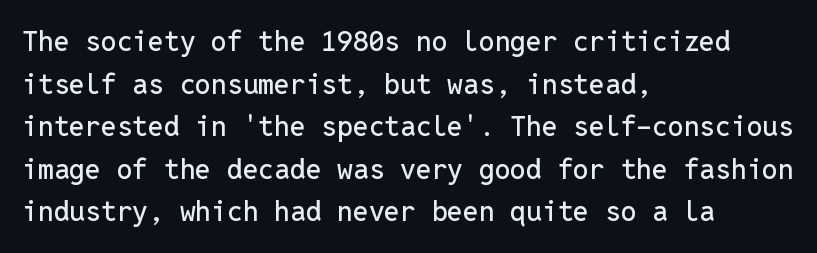
Q: Is the text italic (slanted)? A: No, it is upright.
Q: Is the typeface a serif or a sans-serif typeface? A: Sans-serif.
Q: Is the text underlined? A: No.
Q: How is the paragraph aligned? A: Left-aligned.
Q: Is the spacing between letters normal or unusually wide? A: Normal.
Q: Is the spacing between lines tight, normal or loose? A: Normal.
Q: Width (condensed, normal, or wide)? A: Normal.
Q: Stroke contrast? A: Low.
Q: x-height? A: Medium.
Q: Monospaced? A: Yes.
